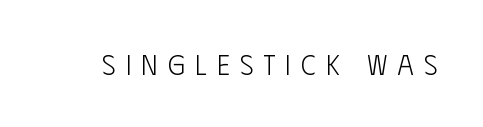
Rendered with straight, roman letterforms. Grotesque or geometric, the face here clearly has no serifs. The rendering inserts visible extra space after every character. This rendering features lettering with no underline.
